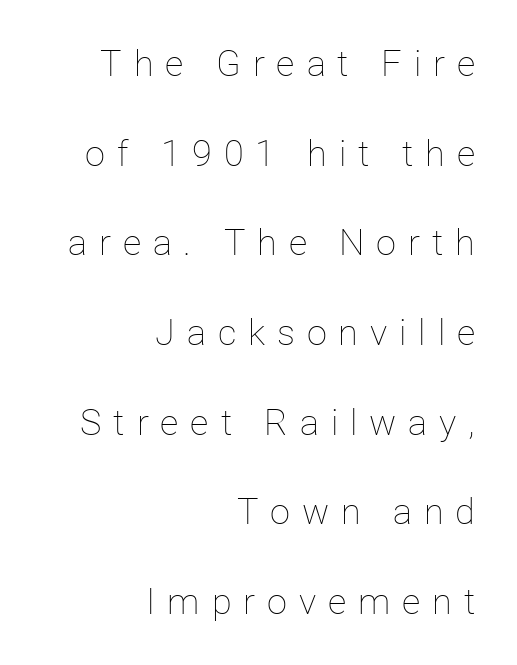
Q: Is the text bold? A: No.
Q: Is the text italic (slanted)? A: No, it is upright.
Q: Is the text underlined? A: No.
Q: How is the paragraph aligned? A: Right-aligned.
Q: Is the spacing between letters normal or unusually wide? A: Unusually wide.
Q: Is the spacing between lines tight, normal or loose? A: Loose.
Q: Width (condensed, normal, or wide)? A: Normal.
Q: Stroke contrast? A: Low.
Q: x-height? A: Medium.
Q: Monospaced? A: No.
